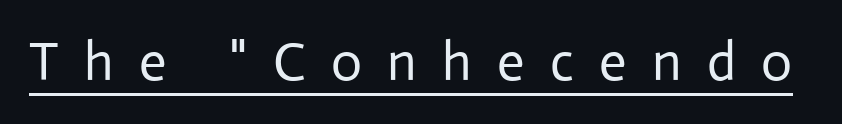
Q: Is the text bold? A: No.
Q: Is the text italic (slanted)? A: No, it is upright.
Q: Is the typeface a serif or a sans-serif typeface? A: Sans-serif.
Q: Is the text underlined? A: Yes.
Q: Is the spacing between letters normal or unusually wide? A: Unusually wide.
Q: Width (condensed, normal, or wide)? A: Normal.
Q: Stroke contrast? A: Low.
Q: x-height? A: Medium.
Q: Monospaced? A: No.
